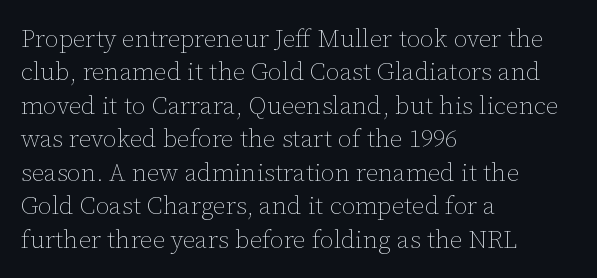
The image shows 25 px text type, upright; set left-aligned, normal line spacing (1.34x), normal letter spacing, not underlined.
